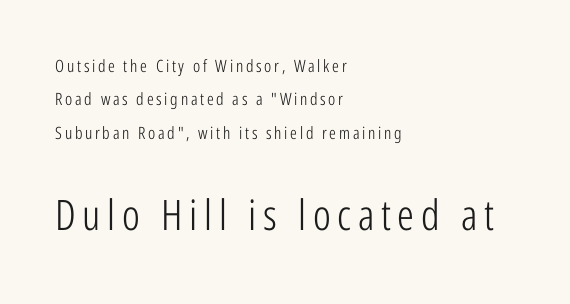
Q: Is the text bold? A: No.
Q: Is the text italic (slanted)? A: No, it is upright.
Q: Is the typeface a serif or a sans-serif typeface? A: Sans-serif.
Q: Is the text underlined? A: No.
Q: How is the paragraph aligned? A: Left-aligned.
Q: Is the spacing between lines tight, normal or loose? A: Loose.
Q: Which block of text is set in a larger size, the first (top) or the second (bottom)? A: The second (bottom) one.
Q: Width (condensed, normal, or wide)? A: Condensed.
Q: Stroke contrast? A: Low.
Q: x-height? A: Medium.
Q: Monospaced? A: No.
